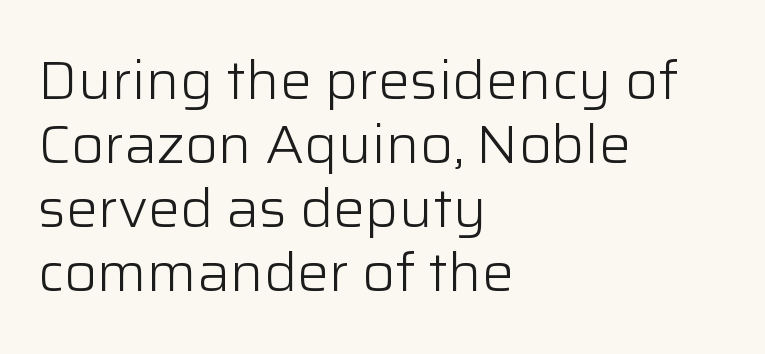
The image shows 53 px light sans-serif type, upright; set left-aligned, line spacing 1.21x, normal letter spacing, not underlined; low stroke contrast and a medium x-height.
